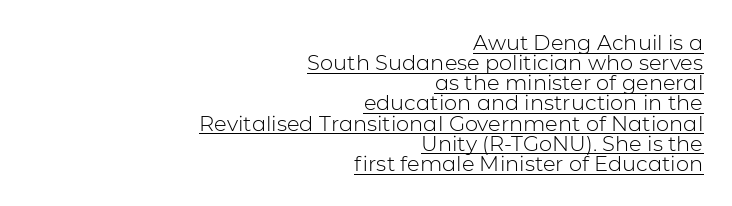
{"italic": "no", "bold": "no", "underline": "yes", "align": "right", "line_spacing": "tight", "line_spacing_ratio": 0.96, "letter_spacing": "normal", "letter_spacing_em": 0.0, "glyph_px": 21}
